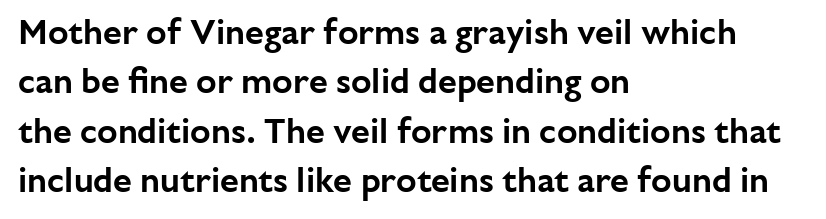
Summary of vertical rhythm: regular, with standard interline spacing. You can tell from the bare stems that sans-serif type was used. Horizontal alignment here is leftward, the default for most running prose. Is this a fixed-width face? No — the glyphs have proportional, varying widths. The typography opts for an upright posture over an oblique one.
